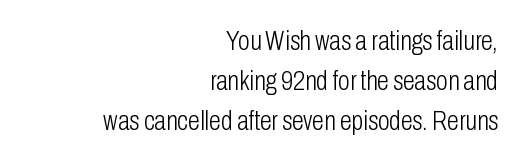
The image shows 27 px text type, upright; set right-aligned, normal line spacing (1.49x), normal letter spacing, not underlined.
